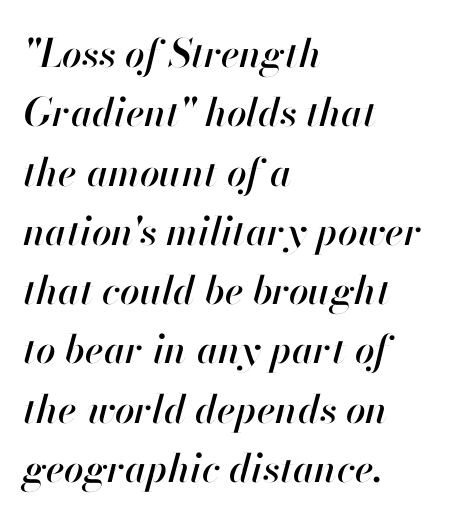
The image shows 39 px text type, italic (leaning right); set left-aligned, normal line spacing (1.52x), normal letter spacing, not underlined; high stroke contrast and a small x-height.
